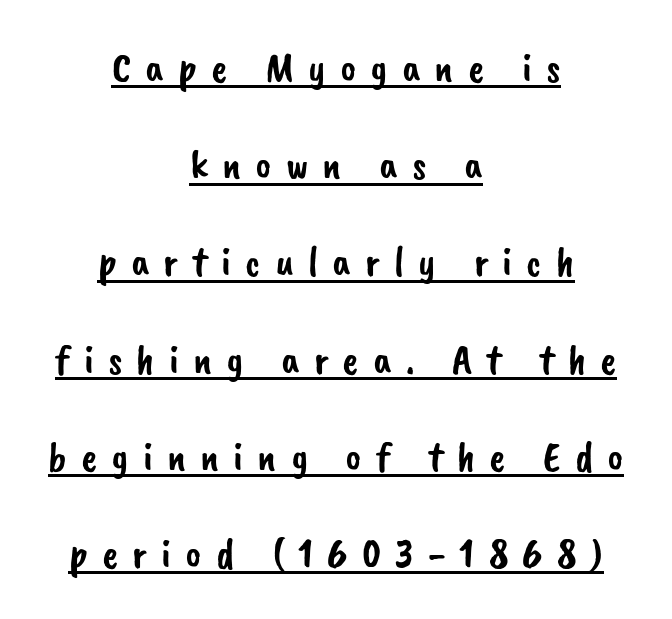
Q: Is the typeface a serif or a sans-serif typeface? A: Sans-serif.
Q: Is the text underlined? A: Yes.
Q: How is the paragraph aligned? A: Centered.
Q: Is the spacing between letters normal or unusually wide? A: Unusually wide.
Q: Is the spacing between lines tight, normal or loose? A: Loose.
Q: Width (condensed, normal, or wide)? A: Normal.
Q: Stroke contrast? A: Low.
Q: x-height? A: Small.
Q: Monospaced? A: No.
